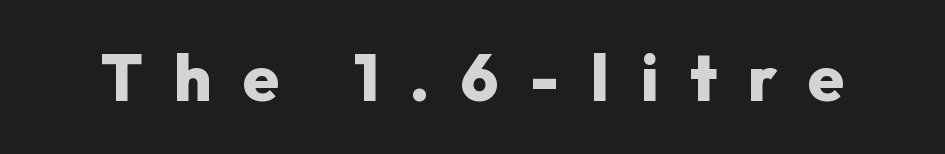
{"serif": "no", "italic": "no", "bold": "yes", "weight": "heavy", "width": "normal", "stroke_contrast": "low", "x_height": "medium", "monospaced": "no", "underline": "no", "letter_spacing": "wide", "letter_spacing_em": 0.48, "glyph_px": 65}
